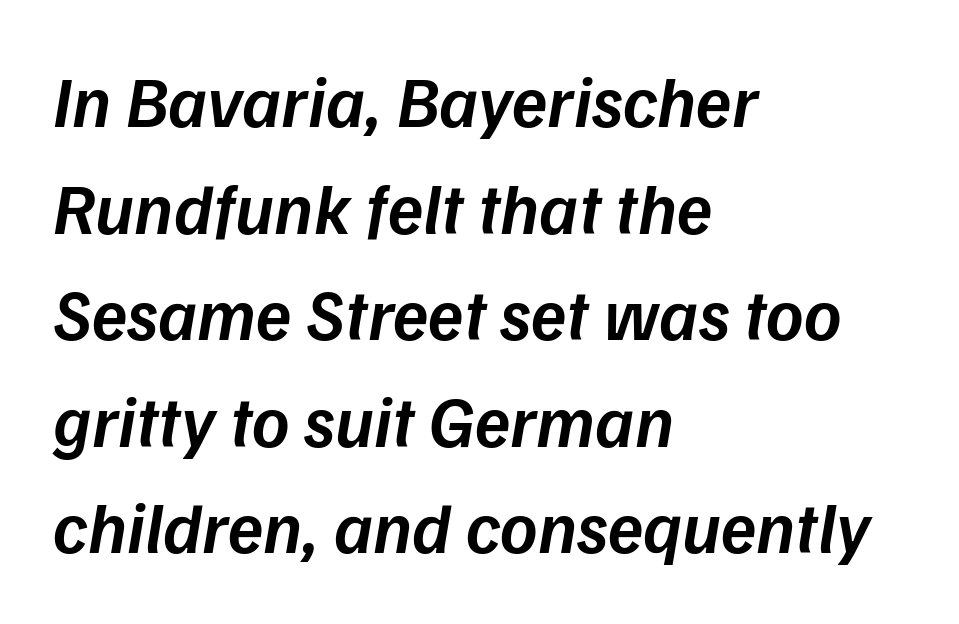
The image shows 72 px semibold type, italic (leaning right); set left-aligned, normal line spacing (1.48x), normal letter spacing, not underlined; low stroke contrast and a medium x-height.
